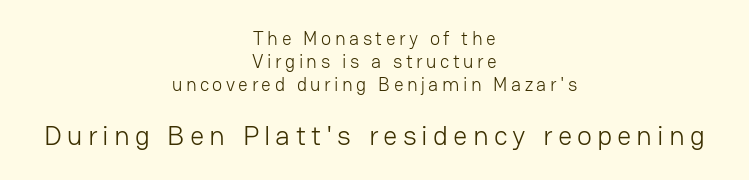
To sum up the face: it is a sans, with no serifs. Varying glyph widths throughout — classic text-font behaviour. Clear beneath every line of the passage. Neither beginnings nor endings align; midpoints do.
